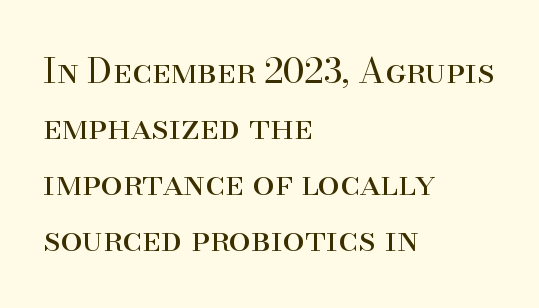
The letterforms sit shoulder to shoulder at normal distance. Spacing verdict: proportional, widths tailored to each character. If you measured baseline to baseline, you'd find a middling distance. The area under the type is left untouched. Italic? Not at all — the glyphs are vertical. A typesetter would label this face a serif.
